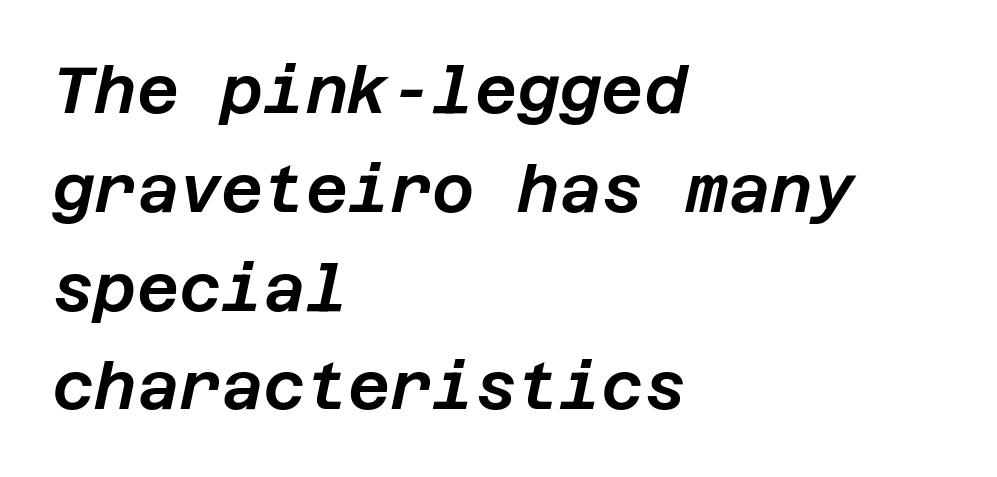
Tall strokes in this sample are angled rather than plumb. Each row of text sits above clean, open space. Leftover space on each line is placed entirely after the last word. Between one letter and the next there's only the usual sliver of space. Rows of type keep a routine distance in the vertical direction.
